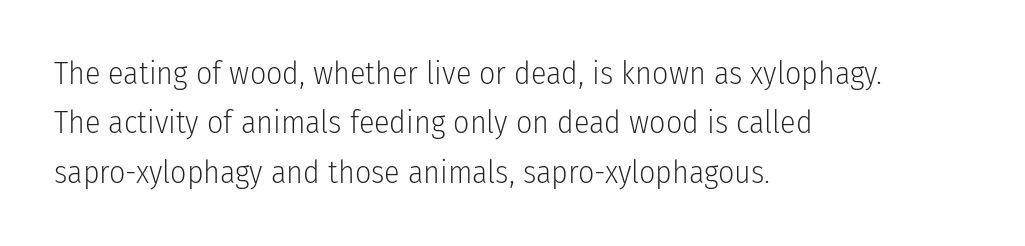
The image shows 32 px light, condensed sans-serif type, upright; set left-aligned, normal line spacing (1.54x), normal letter spacing, not underlined; low stroke contrast and a medium x-height.
